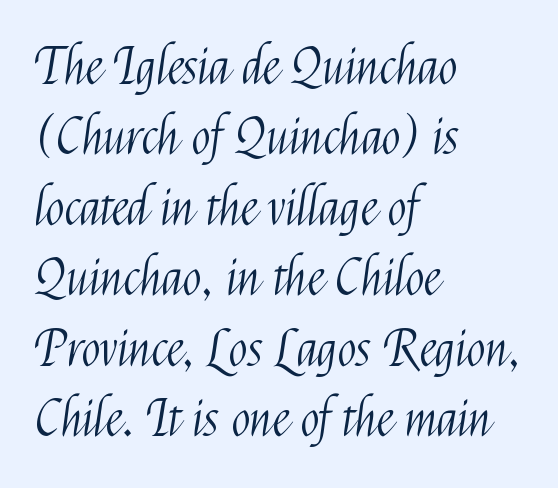
Q: Is the text bold? A: No.
Q: Is the text italic (slanted)? A: Yes.
Q: Is the typeface a serif or a sans-serif typeface? A: Sans-serif.
Q: Is the text underlined? A: No.
Q: How is the paragraph aligned? A: Left-aligned.
Q: Is the spacing between letters normal or unusually wide? A: Normal.
Q: Is the spacing between lines tight, normal or loose? A: Normal.
Q: Width (condensed, normal, or wide)? A: Condensed.
Q: Stroke contrast? A: Medium.
Q: x-height? A: Medium.
Q: Monospaced? A: No.
